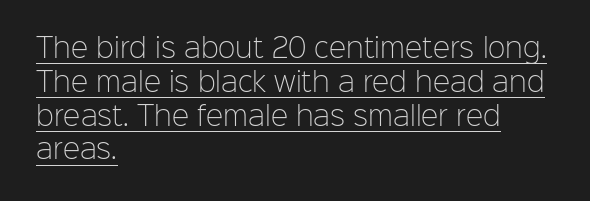
{"italic": "no", "bold": "no", "underline": "yes", "align": "left", "line_spacing": "normal", "line_spacing_ratio": 1.3, "letter_spacing": "normal", "letter_spacing_em": 0.0, "glyph_px": 26}
